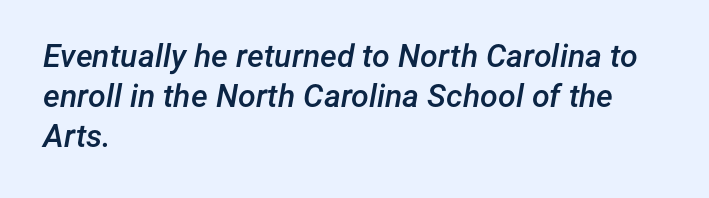
{"italic": "yes", "lean": "right", "slant_degrees": 12, "bold": "semi", "weight": "semibold", "width": "normal", "stroke_contrast": "low", "x_height": "medium", "monospaced": "no", "underline": "no", "align": "left", "line_spacing": "normal", "line_spacing_ratio": 1.25, "letter_spacing": "normal", "letter_spacing_em": 0.0, "glyph_px": 32}
